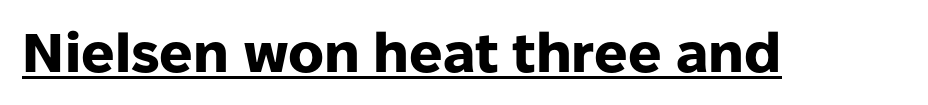
No feet cap the strokes, marking this as sans-serif type. Each letter keeps its own natural width here, so spacing adapts to shape. Rendered with straight, roman letterforms. I'd describe the lettering as bold — thick and assertive. Each word holds together tightly as a unit, with standard inter-letter gaps. The lettering is marked with a stroke running underneath it.
